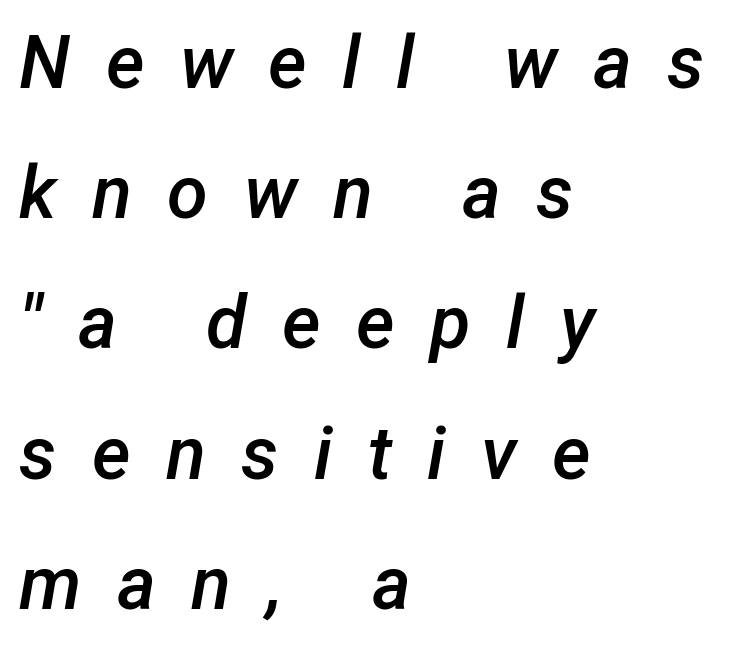
{"italic": "yes", "lean": "right", "slant_degrees": 12, "bold": "semi", "weight": "semibold", "width": "normal", "stroke_contrast": "low", "x_height": "medium", "monospaced": "no", "underline": "no", "align": "left", "line_spacing_ratio": 1.76, "letter_spacing": "wide", "letter_spacing_em": 0.48, "glyph_px": 74}
